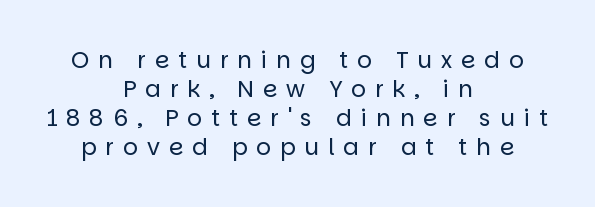
Vertical spacing — default. The rag falls on both sides of this text block equally. The axis of the letterforms is exactly vertical. Students, note that the glyphs here are deliberately spaced far apart. Is the stroke heavy? The answer is a plain regular-or-lighter.
